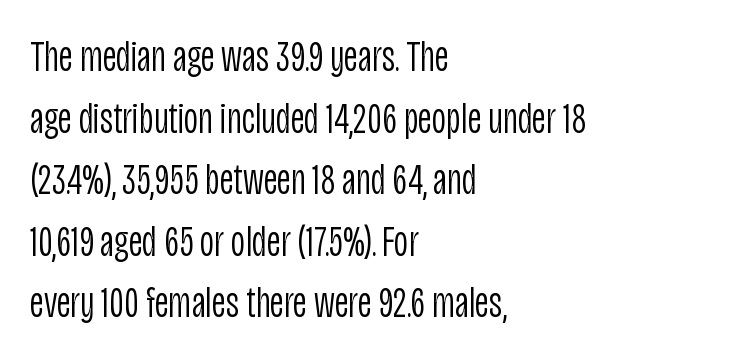
The image shows 44 px light, condensed sans-serif type, upright; set left-aligned, normal line spacing (1.4x), normal letter spacing, not underlined; low stroke contrast and a large x-height.
